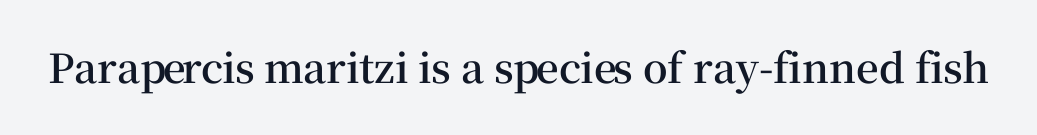
{"serif": "yes", "italic": "no", "bold": "semi", "weight": "semibold", "width": "normal", "stroke_contrast": "medium", "x_height": "medium", "monospaced": "no", "underline": "no", "letter_spacing": "normal", "letter_spacing_em": 0.0, "glyph_px": 40}
